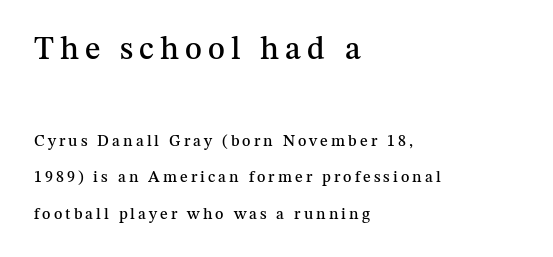
Plain, unruled lines of type. Does the leading feel generous? Absolutely, it's lavish. No italicization has been applied; the sample stays upright. The letters in the upper block stand taller than those in the block below.
